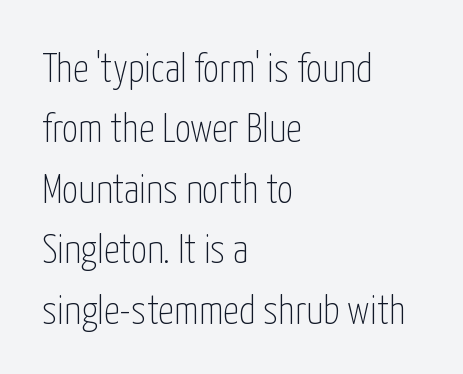
Q: Is the text bold? A: No.
Q: Is the text italic (slanted)? A: No, it is upright.
Q: Is the typeface a serif or a sans-serif typeface? A: Sans-serif.
Q: Is the text underlined? A: No.
Q: How is the paragraph aligned? A: Left-aligned.
Q: Is the spacing between letters normal or unusually wide? A: Normal.
Q: Is the spacing between lines tight, normal or loose? A: Normal.
Q: Width (condensed, normal, or wide)? A: Condensed.
Q: Stroke contrast? A: Low.
Q: x-height? A: Medium.
Q: Monospaced? A: No.
